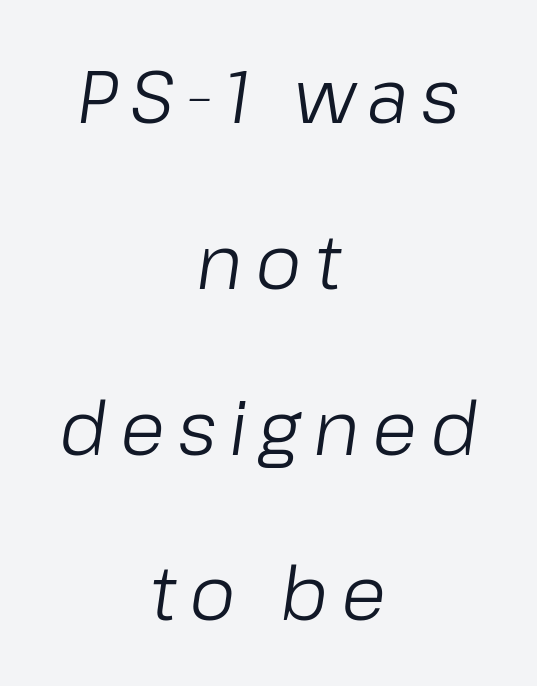
A typesetter would call this leading open, well beyond the default. Character widths vary here, with narrow letters taking less room than wide ones. The words here are not underlined. Both edges are ragged and mirror each other, which tells us the setting is centered.
